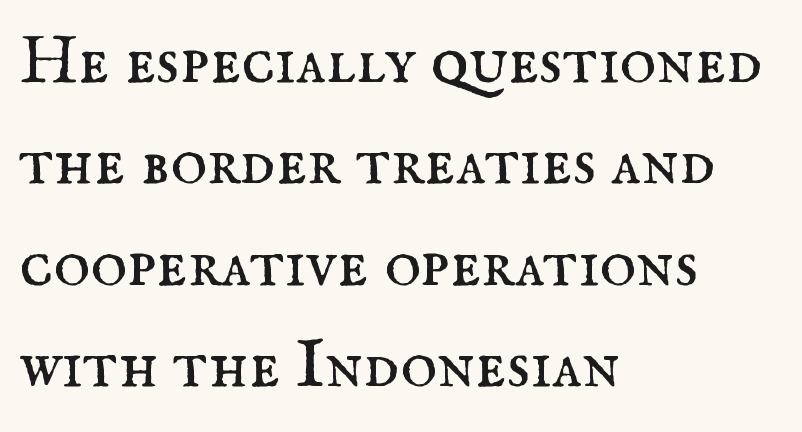
The zone under the glyphs is completely vacant. These lines keep a tight, regular rhythm from letter to letter. In terms of letterform style, serifs are clearly present. Students, observe: this is what conventionally led text looks like.
